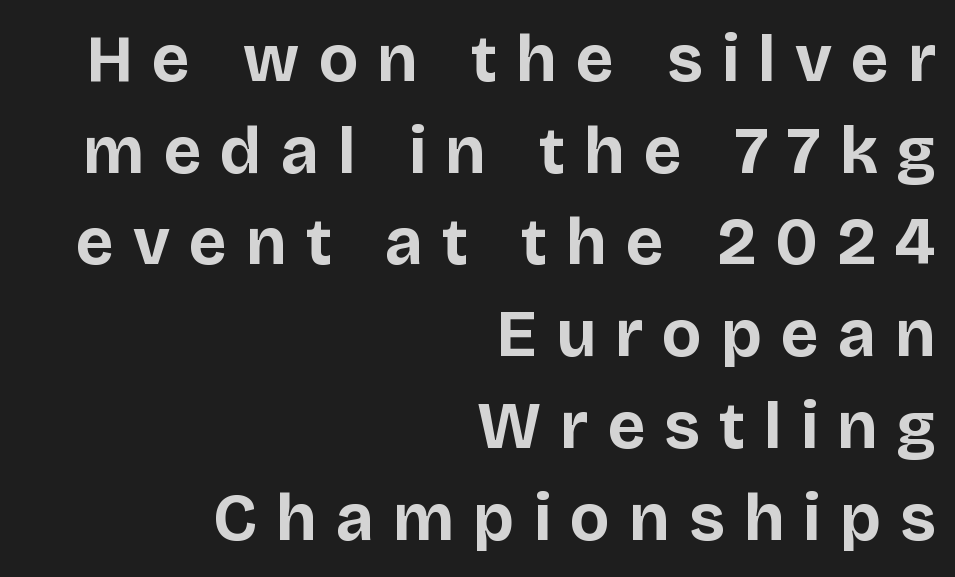
{"serif": "no", "italic": "no", "bold": "yes", "weight": "bold", "width": "normal", "stroke_contrast": "low", "x_height": "large", "monospaced": "no", "underline": "no", "align": "right", "line_spacing": "normal", "line_spacing_ratio": 1.39, "letter_spacing": "wide", "letter_spacing_em": 0.29, "glyph_px": 66}
